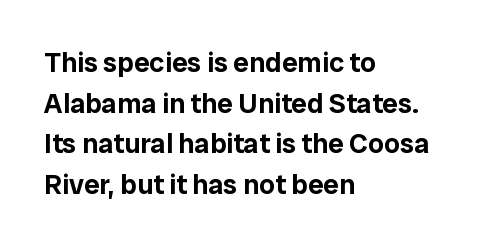
{"serif": "no", "italic": "no", "width": "normal", "stroke_contrast": "low", "x_height": "medium", "monospaced": "no", "underline": "no", "align": "left", "line_spacing": "normal", "line_spacing_ratio": 1.45, "letter_spacing": "normal", "letter_spacing_em": 0.0, "glyph_px": 28}
